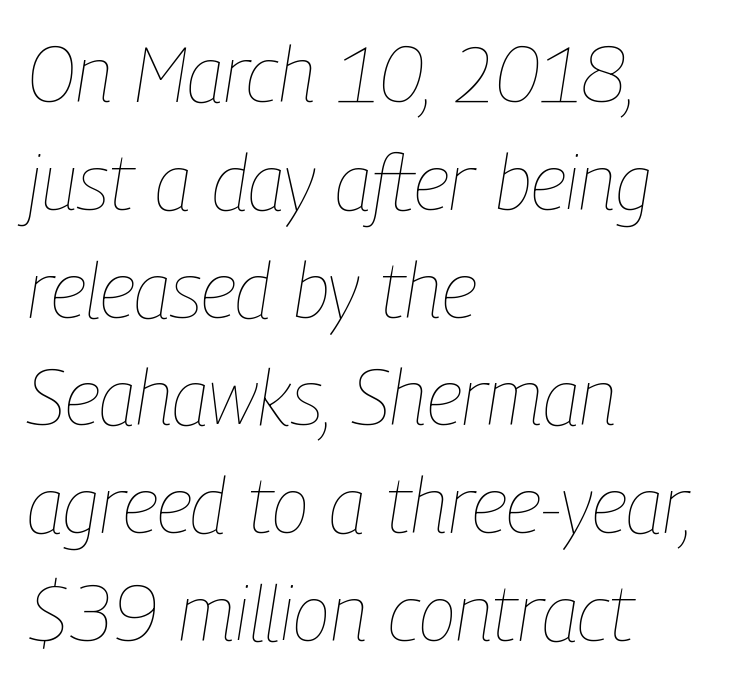
{"italic": "yes", "lean": "right", "slant_degrees": 9, "bold": "no", "weight": "thin", "width": "condensed", "stroke_contrast": "low", "x_height": "medium", "monospaced": "no", "underline": "no", "align": "left", "line_spacing": "normal", "line_spacing_ratio": 1.4, "letter_spacing": "normal", "letter_spacing_em": 0.0, "glyph_px": 77}
